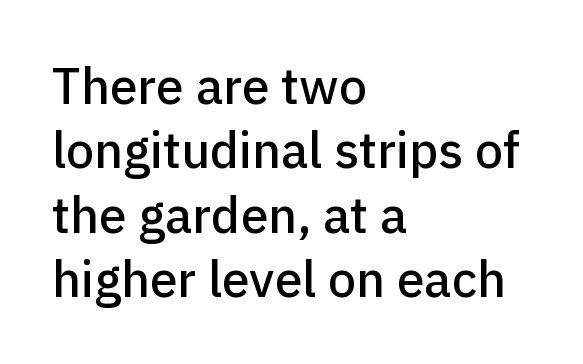
Q: Is the text italic (slanted)? A: No, it is upright.
Q: Is the typeface a serif or a sans-serif typeface? A: Sans-serif.
Q: Is the text underlined? A: No.
Q: How is the paragraph aligned? A: Left-aligned.
Q: Is the spacing between letters normal or unusually wide? A: Normal.
Q: Is the spacing between lines tight, normal or loose? A: Normal.
Q: Width (condensed, normal, or wide)? A: Normal.
Q: Stroke contrast? A: Low.
Q: x-height? A: Medium.
Q: Monospaced? A: No.
